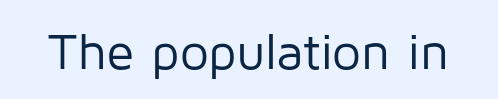
Q: Is the text bold? A: No.
Q: Is the text italic (slanted)? A: No, it is upright.
Q: Is the typeface a serif or a sans-serif typeface? A: Sans-serif.
Q: Is the text underlined? A: No.
Q: Is the spacing between letters normal or unusually wide? A: Normal.
Q: Width (condensed, normal, or wide)? A: Normal.
Q: Stroke contrast? A: Low.
Q: x-height? A: Medium.
Q: Monospaced? A: No.
